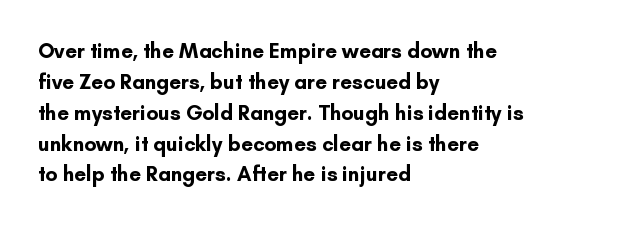
The image shows 21 px bold type, upright; set left-aligned, normal line spacing (1.47x), normal letter spacing, not underlined.
